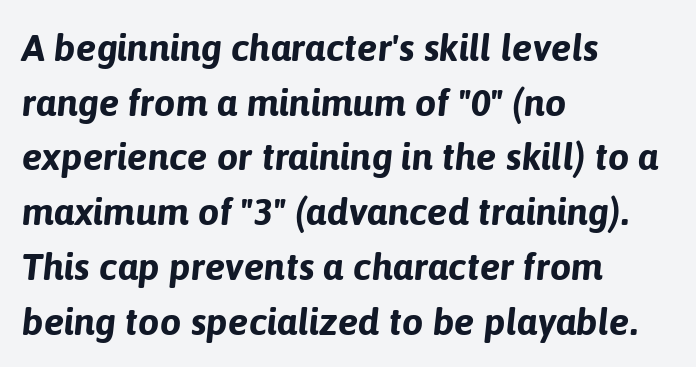
{"italic": "yes", "lean": "right", "slant_degrees": 6, "bold": "yes", "weight": "bold", "width": "normal", "stroke_contrast": "low", "x_height": "medium", "monospaced": "no", "underline": "no", "align": "left", "line_spacing": "normal", "line_spacing_ratio": 1.44, "letter_spacing": "normal", "letter_spacing_em": 0.0, "glyph_px": 38}
